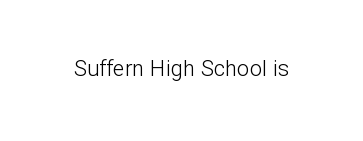
The image shows 22 px text type, upright; set normal letter spacing, not underlined.
